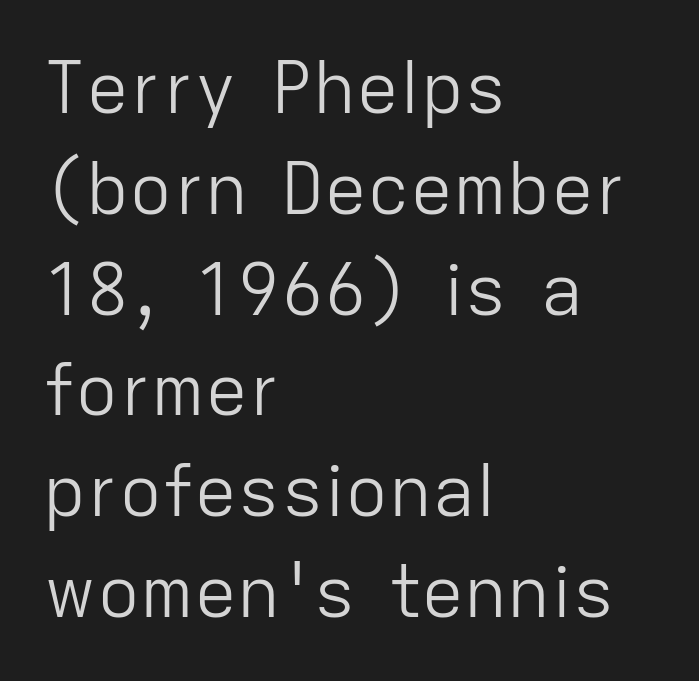
{"serif": "no", "italic": "no", "bold": "no", "weight": "light", "width": "normal", "stroke_contrast": "low", "x_height": "medium", "monospaced": "no", "underline": "no", "align": "left", "line_spacing": "normal", "line_spacing_ratio": 1.4, "letter_spacing": "normal", "letter_spacing_em": 0.0, "glyph_px": 72}
